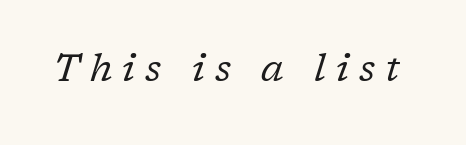
{"serif": "yes", "italic": "yes", "lean": "right", "slant_degrees": 17, "bold": "no", "weight": "regular", "width": "normal", "stroke_contrast": "low", "x_height": "medium", "monospaced": "no", "underline": "no", "letter_spacing": "wide", "letter_spacing_em": 0.27, "glyph_px": 38}
